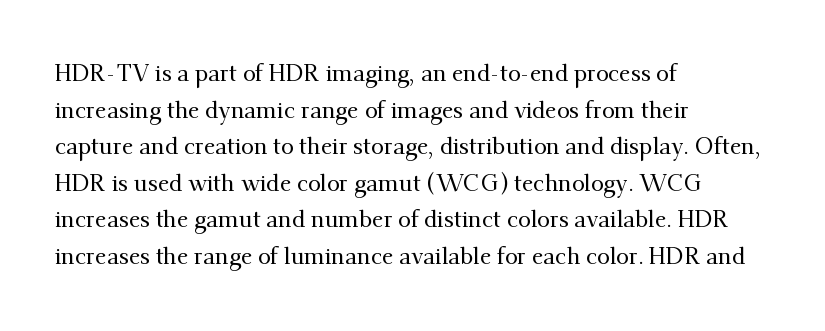
The image shows 23 px text type, upright; set left-aligned, normal line spacing (1.59x), normal letter spacing, not underlined.
